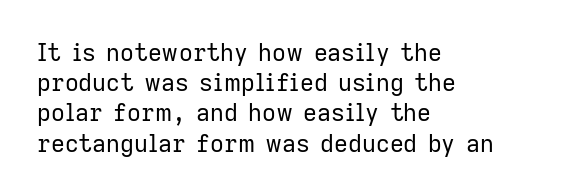
Q: Is the text bold? A: No.
Q: Is the text italic (slanted)? A: No, it is upright.
Q: Is the text underlined? A: No.
Q: How is the paragraph aligned? A: Left-aligned.
Q: Is the spacing between letters normal or unusually wide? A: Normal.
Q: Is the spacing between lines tight, normal or loose? A: Normal.
